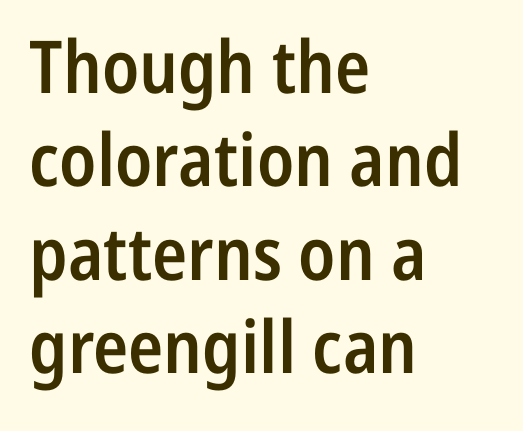
Q: Is the text bold? A: Semi-bold.
Q: Is the text italic (slanted)? A: No, it is upright.
Q: Is the typeface a serif or a sans-serif typeface? A: Sans-serif.
Q: Is the text underlined? A: No.
Q: How is the paragraph aligned? A: Left-aligned.
Q: Is the spacing between letters normal or unusually wide? A: Normal.
Q: Is the spacing between lines tight, normal or loose? A: Normal.
Q: Width (condensed, normal, or wide)? A: Condensed.
Q: Stroke contrast? A: Low.
Q: x-height? A: Medium.
Q: Monospaced? A: No.
